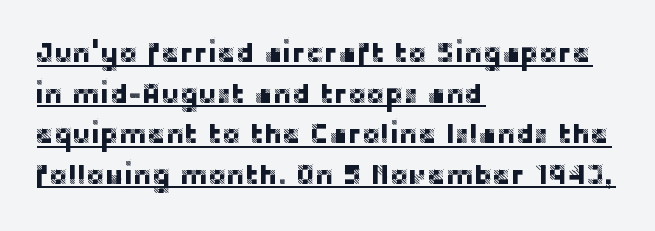
One-word summary of the alignment: left. A typesetter would call this proportional, since set widths differ per character. The letters stand upright; this is a roman face. The vertical gap from one line to the next is medium. The sample's only ornament is a line tracing under the words.
